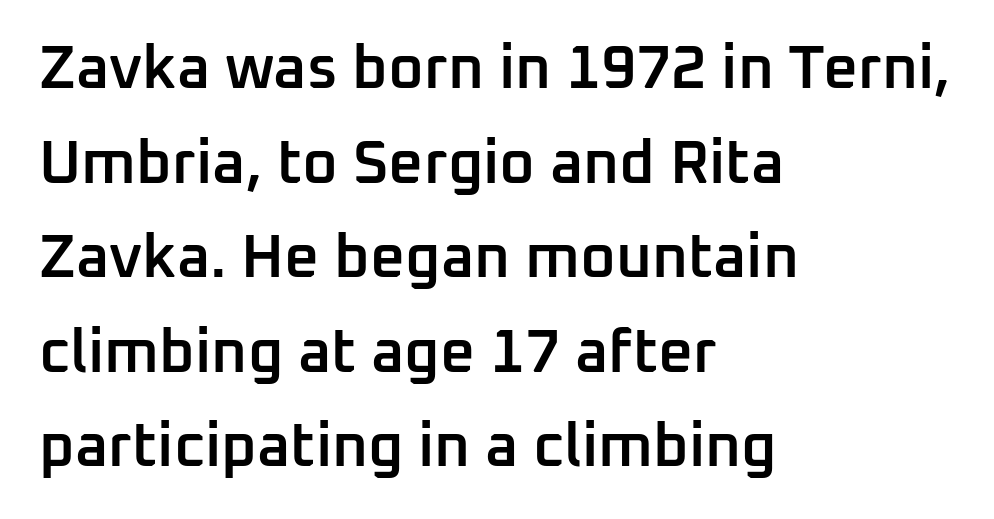
The image shows 61 px semibold sans-serif type, upright; set left-aligned, normal line spacing (1.55x), normal letter spacing, not underlined; low stroke contrast and a medium x-height.
